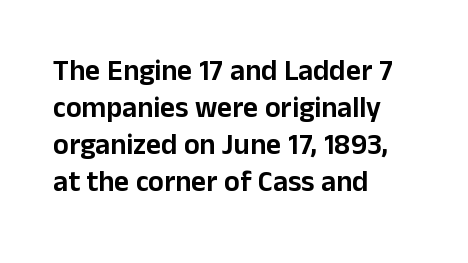
Has an underline been added? It has not. Is the letter spacing exaggerated? No — it looks like the ordinary default. Is this a fixed-width face? No — the glyphs have proportional, varying widths. It's the straight-up-and-down kind of type. Horizontally, the lines are justified to the leading edge only.
